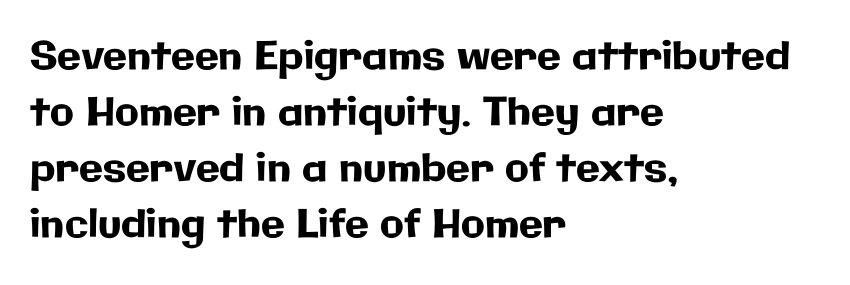
Serifs: no, the terminals of the letterforms are clean. When letters stand straight like this, we call the style roman or upright. One glance says typical: line gaps are just what's usual. If you drew a ruler down the left edge, every line would touch it. Words appear dense and cohesive because spacing is normal.
